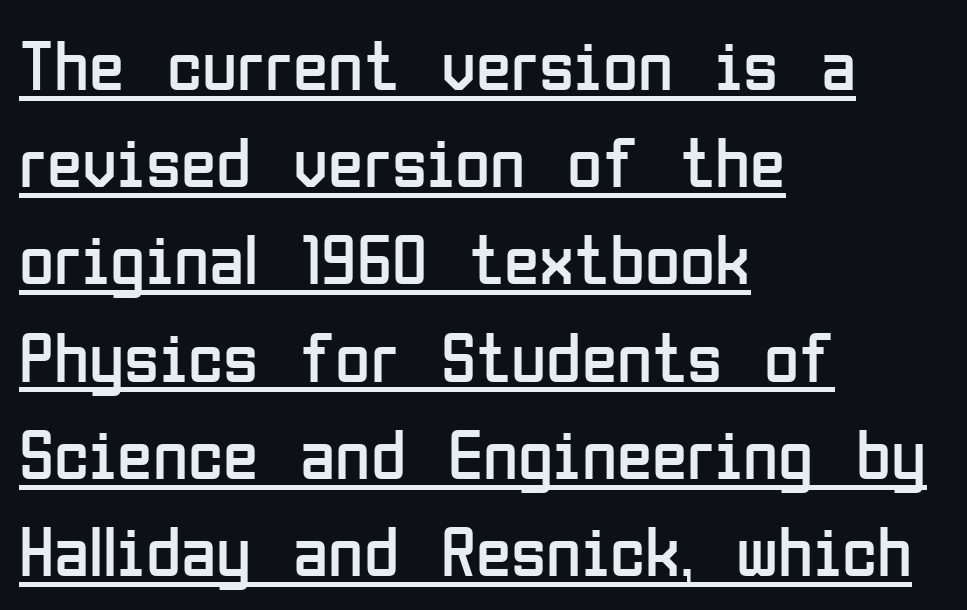
{"serif": "no", "italic": "no", "bold": "no", "weight": "regular", "width": "condensed", "stroke_contrast": "low", "x_height": "medium", "monospaced": "no", "underline": "yes", "align": "left", "line_spacing": "normal", "line_spacing_ratio": 1.35, "letter_spacing": "normal", "letter_spacing_em": 0.0, "glyph_px": 72}
